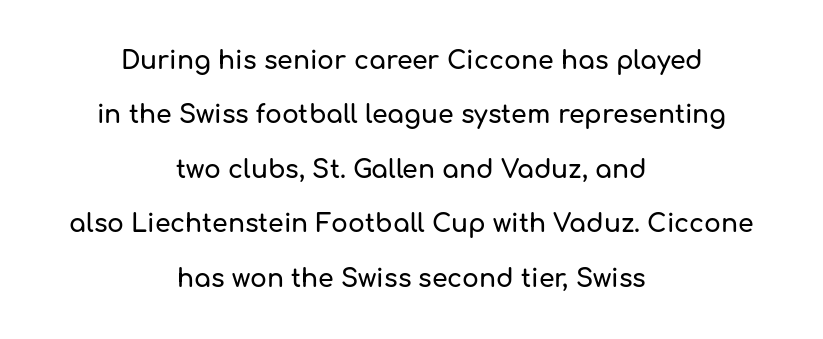
The baseline area is clear. The type sits square on the baseline with zero lean. Horizontally, the lines are justified to the midpoint only. These lines keep a tight, regular rhythm from letter to letter.
